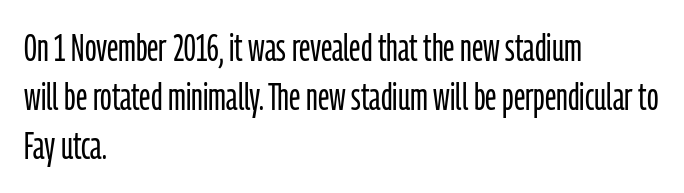
{"serif": "no", "italic": "no", "bold": "no", "weight": "light", "width": "condensed", "stroke_contrast": "low", "x_height": "medium", "monospaced": "no", "underline": "no", "align": "left", "line_spacing": "normal", "line_spacing_ratio": 1.29, "letter_spacing": "normal", "letter_spacing_em": 0.0, "glyph_px": 38}
